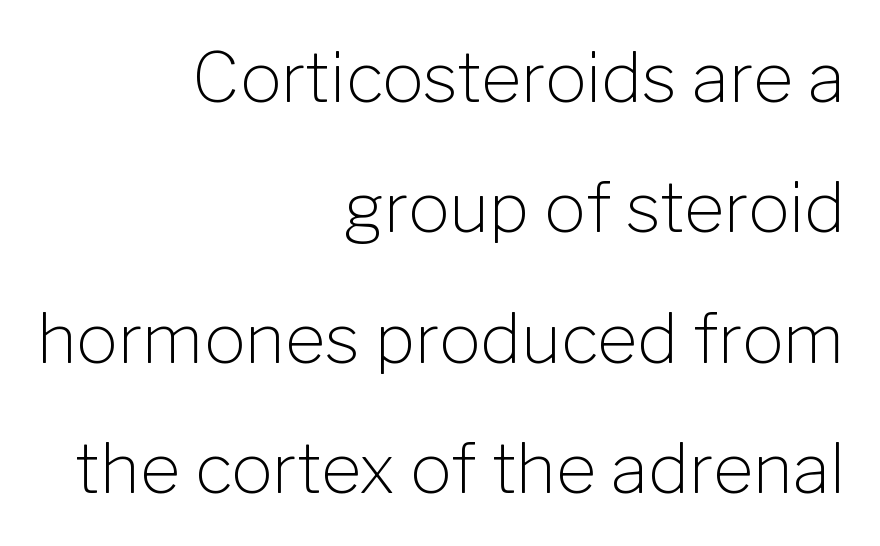
The image shows 69 px light sans-serif type, upright; set right-aligned, line spacing 1.89x, normal letter spacing, not underlined; low stroke contrast and a medium x-height.
